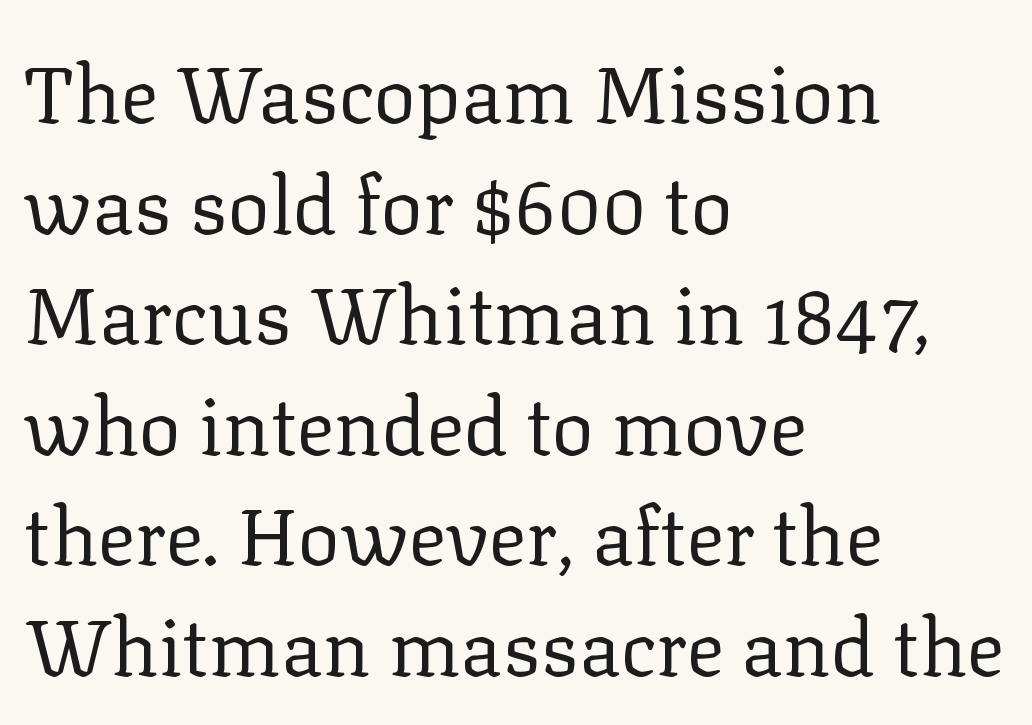
The setting favours the left margin, as ordinary paragraphs usually do. You can tell it's not italic because the verticals are truly vertical. The typesetting does not lean heavy: it is not bold. Varying glyph widths throughout — classic text-font behaviour. Observe the ordinary spacing: letters are neighbours, not strangers. Underlining? Definitely not there.
